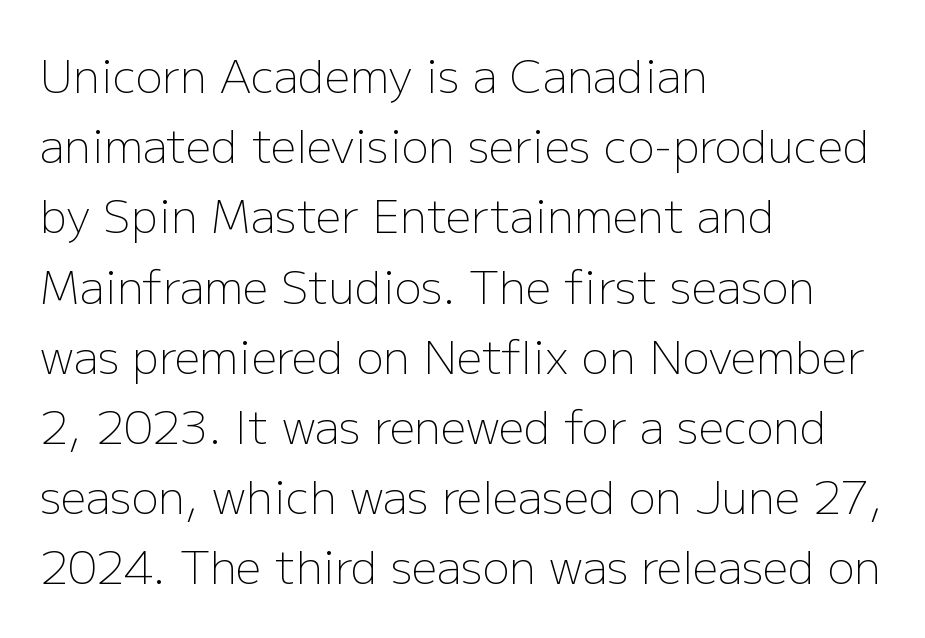
{"serif": "no", "italic": "no", "bold": "no", "weight": "light", "width": "normal", "stroke_contrast": "low", "x_height": "medium", "monospaced": "no", "underline": "no", "align": "left", "line_spacing": "normal", "line_spacing_ratio": 1.56, "letter_spacing": "normal", "letter_spacing_em": 0.0, "glyph_px": 45}
